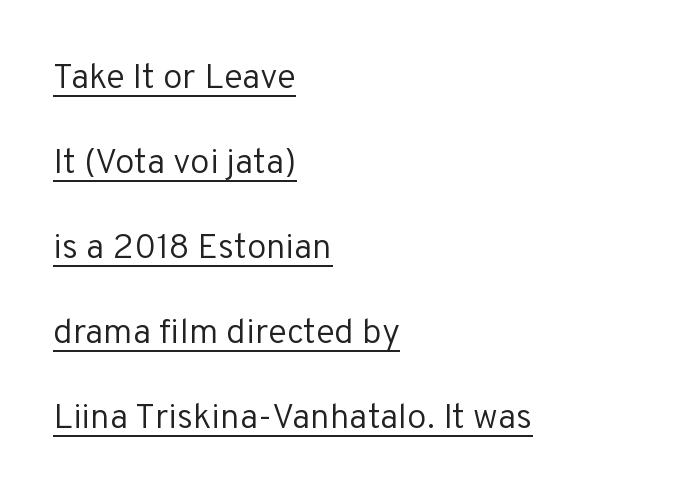
Q: Is the text bold? A: No.
Q: Is the text italic (slanted)? A: No, it is upright.
Q: Is the typeface a serif or a sans-serif typeface? A: Sans-serif.
Q: Is the text underlined? A: Yes.
Q: How is the paragraph aligned? A: Left-aligned.
Q: Is the spacing between letters normal or unusually wide? A: Normal.
Q: Is the spacing between lines tight, normal or loose? A: Loose.
Q: Width (condensed, normal, or wide)? A: Normal.
Q: Stroke contrast? A: Low.
Q: x-height? A: Medium.
Q: Monospaced? A: No.
